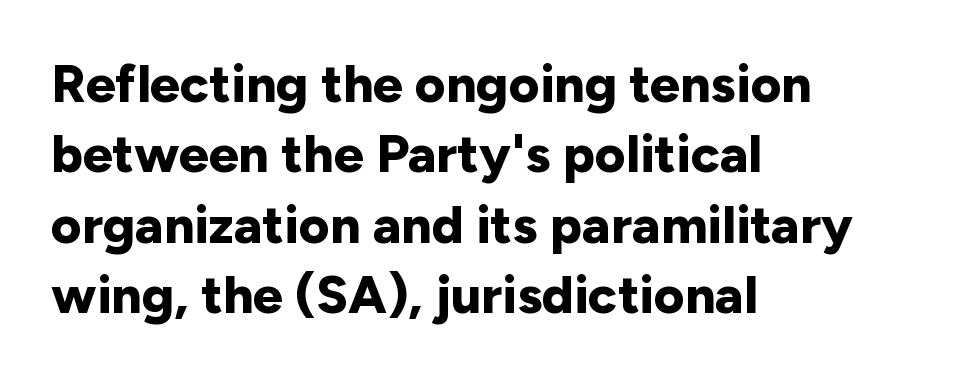
Q: Is the text bold? A: Yes.
Q: Is the text italic (slanted)? A: No, it is upright.
Q: Is the typeface a serif or a sans-serif typeface? A: Sans-serif.
Q: Is the text underlined? A: No.
Q: How is the paragraph aligned? A: Left-aligned.
Q: Is the spacing between letters normal or unusually wide? A: Normal.
Q: Is the spacing between lines tight, normal or loose? A: Normal.
Q: Width (condensed, normal, or wide)? A: Normal.
Q: Stroke contrast? A: Low.
Q: x-height? A: Medium.
Q: Monospaced? A: No.
